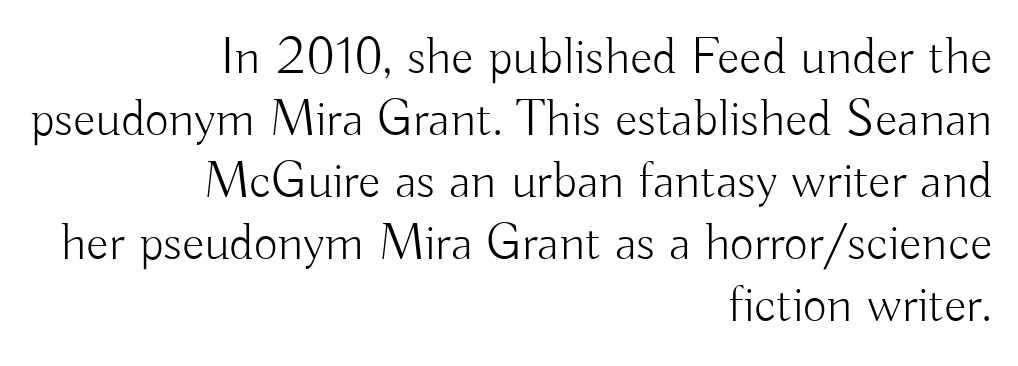
{"serif": "no", "italic": "no", "bold": "no", "weight": "light", "width": "normal", "stroke_contrast": "low", "x_height": "small", "monospaced": "no", "underline": "no", "align": "right", "line_spacing_ratio": 1.19, "letter_spacing": "normal", "letter_spacing_em": 0.0, "glyph_px": 52}
